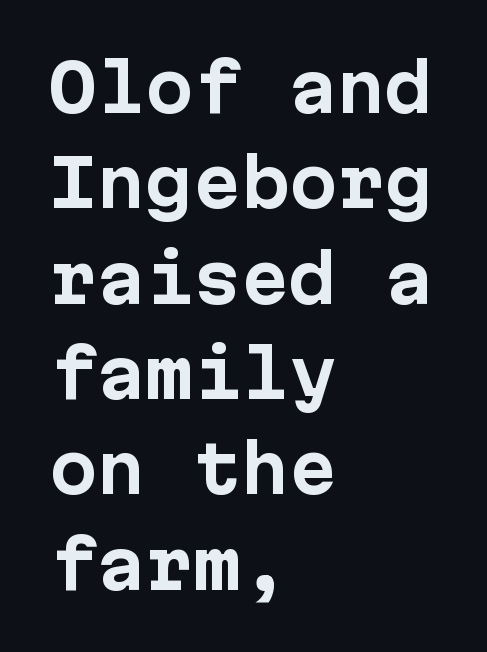
No extra tracking has been applied to these lines. Plain, unruled lines of type. The characters look thick and weighty, a clear bold. Quick note: interline space is typical. A roman cut, with each character standing at attention.
